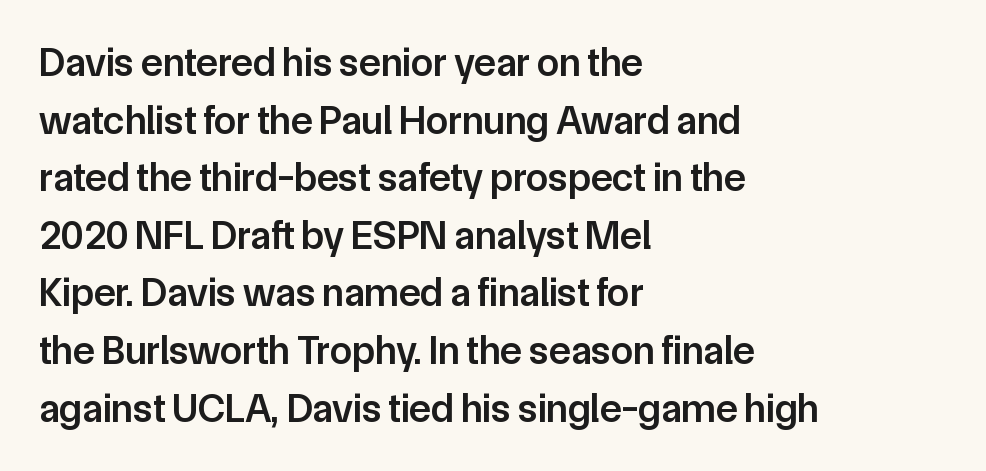
Q: Is the text bold? A: Semi-bold.
Q: Is the text italic (slanted)? A: No, it is upright.
Q: Is the typeface a serif or a sans-serif typeface? A: Sans-serif.
Q: Is the text underlined? A: No.
Q: How is the paragraph aligned? A: Left-aligned.
Q: Is the spacing between letters normal or unusually wide? A: Normal.
Q: Is the spacing between lines tight, normal or loose? A: Normal.
Q: Width (condensed, normal, or wide)? A: Normal.
Q: Stroke contrast? A: Low.
Q: x-height? A: Medium.
Q: Monospaced? A: No.
